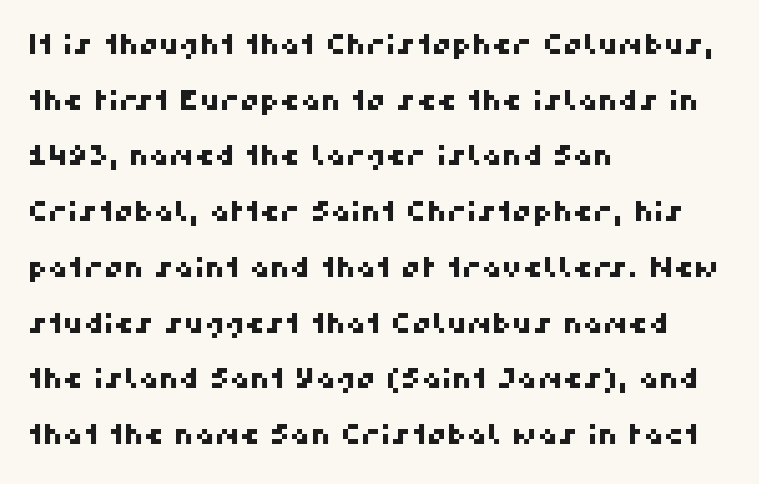
The image shows 28 px sans-serif type; set left-aligned, loose line spacing (1.99x), normal letter spacing, not underlined; high stroke contrast and a medium x-height.
